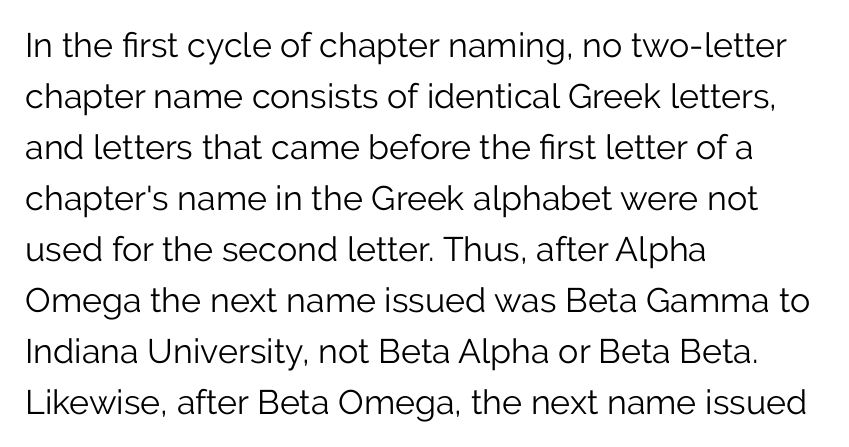
Nobody drew a line under any word here. Is this a fixed-width face? No — the glyphs have proportional, varying widths. Baseline-to-baseline distance is the conventional proportion of letter height. Compared with typical body copy, the letter spacing here is the same. The lettering stays uniformly vertical, giving the passage a roman look.
